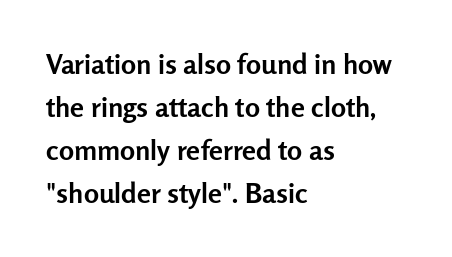
{"serif": "no", "italic": "no", "bold": "yes", "weight": "semibold", "width": "normal", "stroke_contrast": "low", "x_height": "medium", "monospaced": "no", "underline": "no", "align": "left", "line_spacing": "normal", "line_spacing_ratio": 1.54, "letter_spacing": "normal", "letter_spacing_em": 0.0, "glyph_px": 28}
